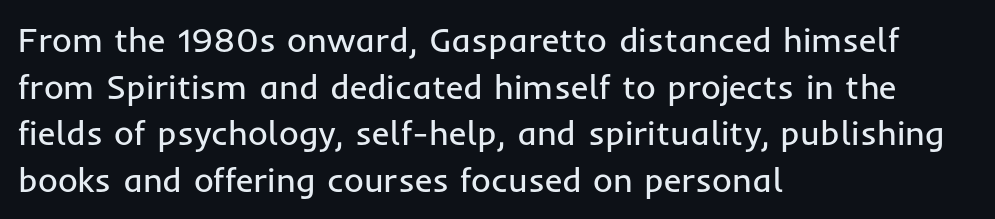
The image shows 34 px regular-weight sans-serif type, upright; set left-aligned, normal line spacing (1.37x), normal letter spacing, not underlined; low stroke contrast and a medium x-height.
